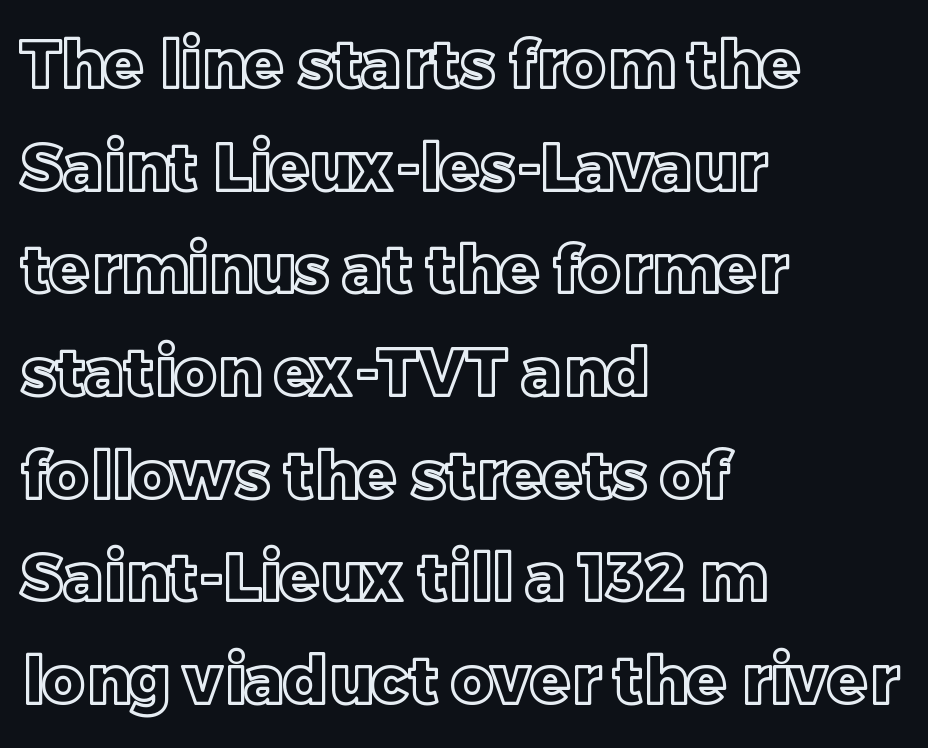
Q: Is the text italic (slanted)? A: No, it is upright.
Q: Is the text underlined? A: No.
Q: How is the paragraph aligned? A: Left-aligned.
Q: Is the spacing between letters normal or unusually wide? A: Normal.
Q: Is the spacing between lines tight, normal or loose? A: Normal.
Q: Width (condensed, normal, or wide)? A: Normal.
Q: x-height? A: Large.
Q: Monospaced? A: No.
